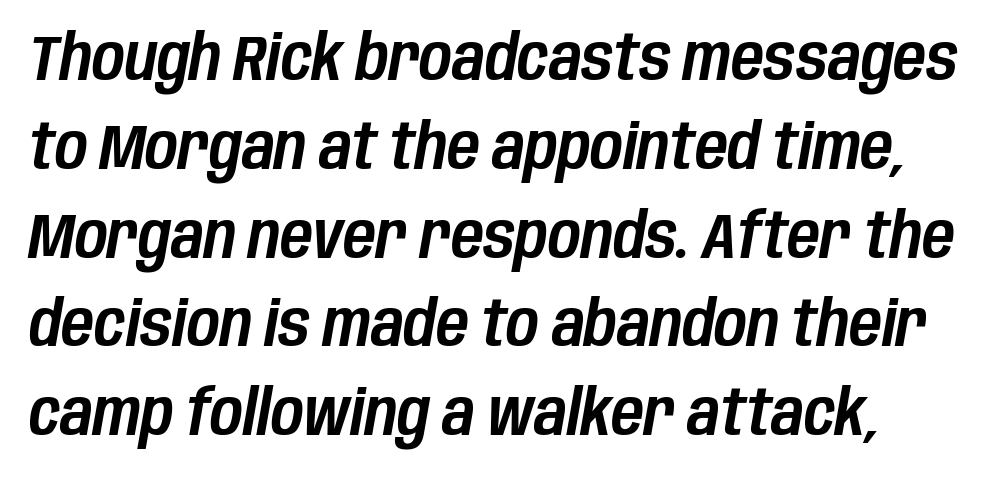
Note the varied advance widths — an 'i' is clearly narrower than an 'm'. Does extra space separate the letters? No, they use regular spacing. Would a proofreader flag this as italicized? Yes. Quick note: interline space is typical. Anything drawn beneath the words? Only blank space. This sample is left-justified, so line endings fall wherever the words run out.
